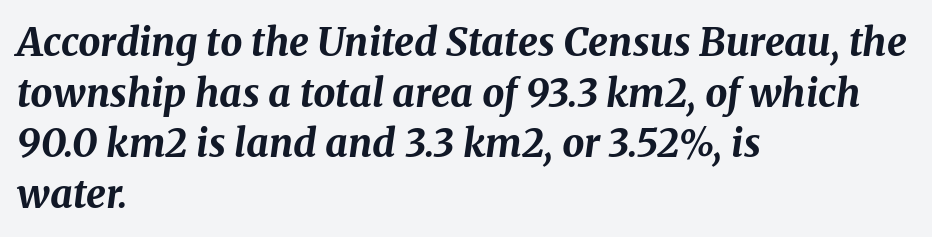
{"italic": "yes", "lean": "right", "slant_degrees": 8, "bold": "yes", "weight": "bold", "width": "normal", "stroke_contrast": "medium", "x_height": "medium", "monospaced": "no", "underline": "no", "align": "left", "line_spacing": "normal", "line_spacing_ratio": 1.3, "letter_spacing": "normal", "letter_spacing_em": 0.0, "glyph_px": 39}
